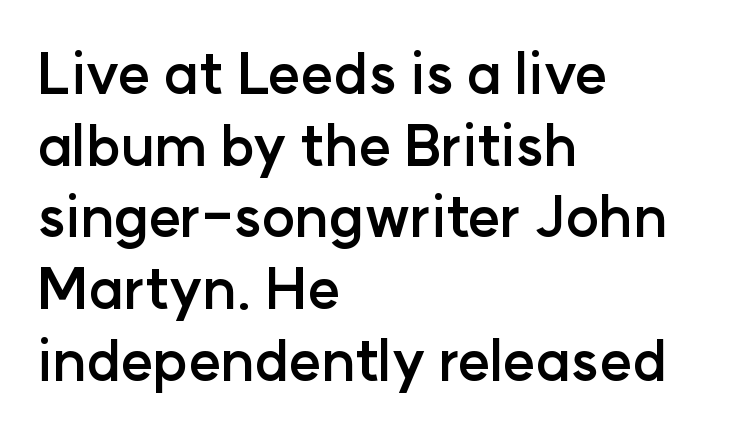
{"serif": "no", "italic": "no", "bold": "yes", "weight": "semibold", "width": "normal", "stroke_contrast": "low", "x_height": "medium", "monospaced": "no", "underline": "no", "align": "left", "line_spacing": "normal", "line_spacing_ratio": 1.28, "letter_spacing": "normal", "letter_spacing_em": 0.0, "glyph_px": 56}
